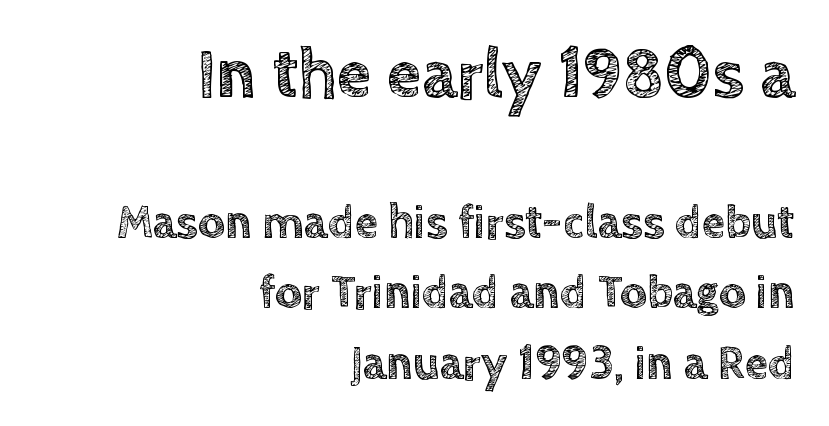
{"italic": "no", "width": "normal", "x_height": "large", "monospaced": "no", "underline": "no", "align": "right", "line_spacing": "normal", "line_spacing_ratio": 1.5, "letter_spacing": "normal", "letter_spacing_em": 0.0, "larger_block": "first", "size_ratio": 1.49, "glyph_px": 70}
